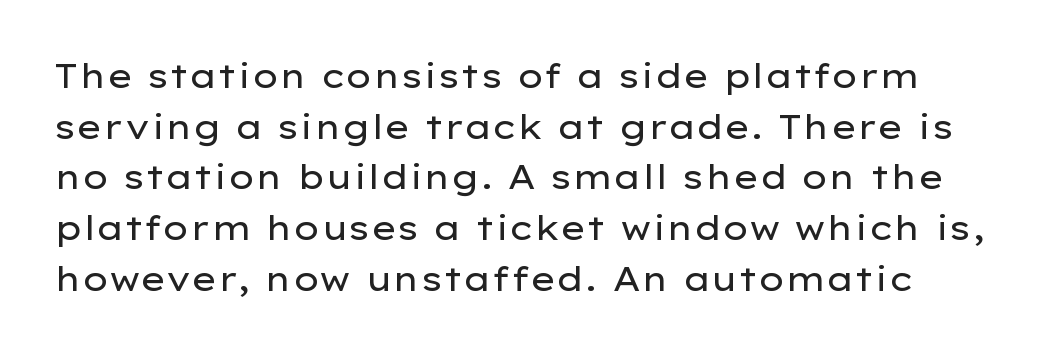
{"serif": "no", "italic": "no", "bold": "no", "weight": "regular", "width": "wide", "stroke_contrast": "low", "x_height": "medium", "monospaced": "no", "underline": "no", "line_spacing": "normal", "line_spacing_ratio": 1.49, "letter_spacing": "normal", "letter_spacing_em": 0.0, "glyph_px": 34}
